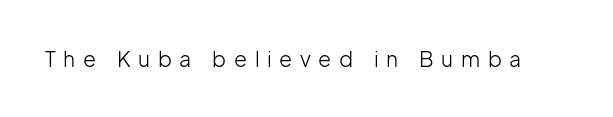
The face used here is rendered with a markedly widened letterfit. The face looks like a standard text weight, possibly lighter. Plain, unruled lines of type. Designer's note — italics off, roman on.
